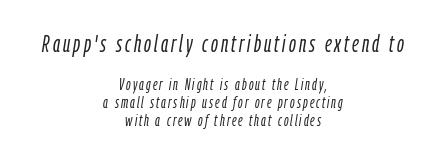
{"italic": "yes", "lean": "right", "slant_degrees": 9, "bold": "no", "underline": "no", "align": "center", "line_spacing": "tight", "line_spacing_ratio": 1.13, "larger_block": "first", "size_ratio": 1.5, "glyph_px": 24}
